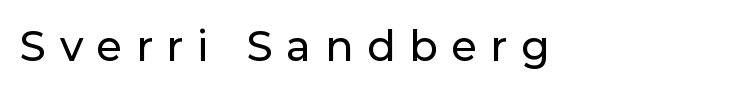
Q: Is the text italic (slanted)? A: No, it is upright.
Q: Is the typeface a serif or a sans-serif typeface? A: Sans-serif.
Q: Is the text underlined? A: No.
Q: Is the spacing between letters normal or unusually wide? A: Unusually wide.
Q: Width (condensed, normal, or wide)? A: Normal.
Q: Stroke contrast? A: Low.
Q: x-height? A: Medium.
Q: Monospaced? A: No.
